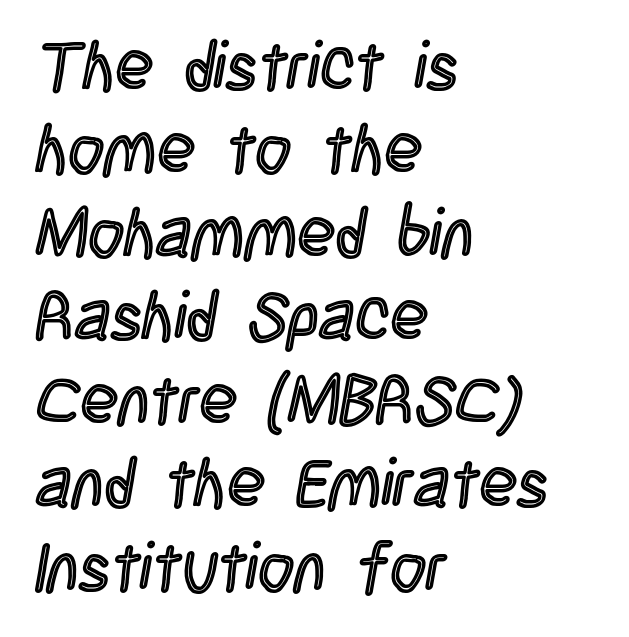
The rag falls on the right side of this text block. Nobody drew a line under any word here. The face used here is proportionally spaced, like ordinary book or web type.
